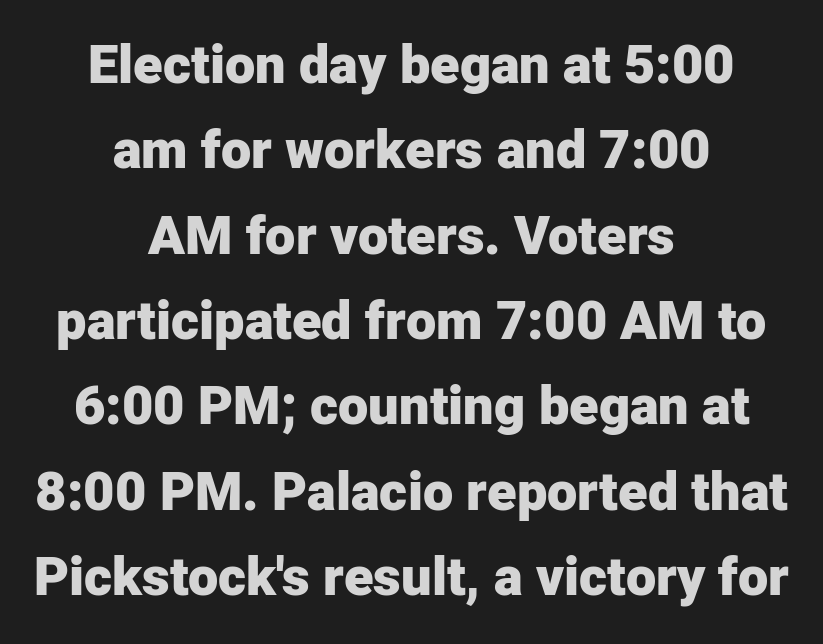
The image shows 54 px heavy sans-serif type, upright; set centered, normal line spacing (1.58x), normal letter spacing, not underlined; low stroke contrast and a medium x-height.
